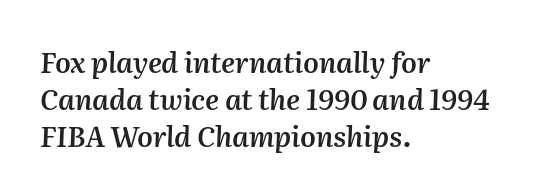
You can tell it's italic because the verticals aren't actually vertical. Set as a demibold, roughly 600 on the weight scale. Observe the ordinary spacing: letters are neighbours, not strangers. Character widths vary here, with narrow letters taking less room than wide ones.
